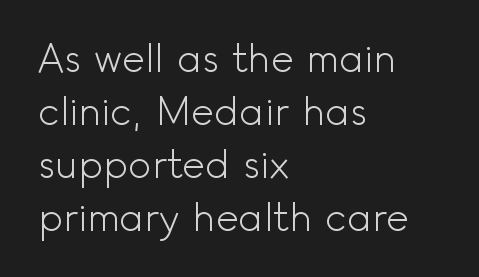
Words appear dense and cohesive because spacing is normal. The typesetter chose a ragged-right arrangement here. The face used here is a sans, in the tradition of grotesques and geometrics. The passage shown is typed in a proportional face where columns would drift. The weight would be labelled regular, book, light, or lighter still.
